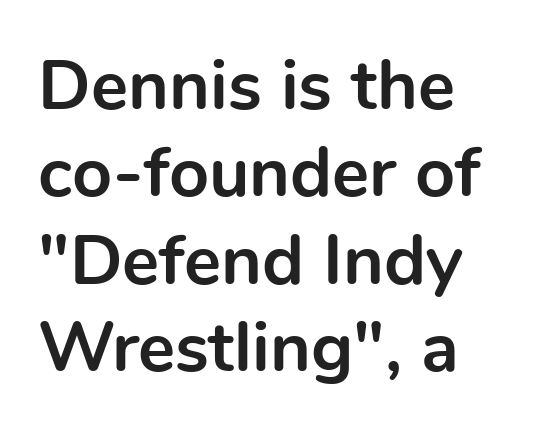
The image shows 70 px bold sans-serif type, upright; set left-aligned, normal line spacing (1.25x), normal letter spacing, not underlined; a medium x-height.
